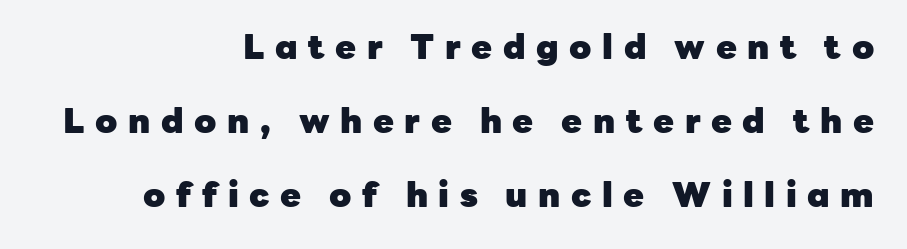
Q: Is the text bold? A: Yes.
Q: Is the text italic (slanted)? A: No, it is upright.
Q: Is the typeface a serif or a sans-serif typeface? A: Sans-serif.
Q: Is the text underlined? A: No.
Q: How is the paragraph aligned? A: Right-aligned.
Q: Is the spacing between letters normal or unusually wide? A: Unusually wide.
Q: Is the spacing between lines tight, normal or loose? A: Loose.
Q: Width (condensed, normal, or wide)? A: Normal.
Q: Stroke contrast? A: Low.
Q: x-height? A: Medium.
Q: Monospaced? A: No.
